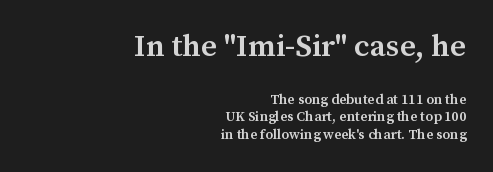
{"serif": "yes", "italic": "no", "bold": "semi", "weight": "semibold", "width": "normal", "stroke_contrast": "medium", "x_height": "medium", "monospaced": "no", "underline": "no", "align": "right", "line_spacing": "normal", "line_spacing_ratio": 1.26, "letter_spacing": "normal", "letter_spacing_em": 0.0, "larger_block": "first", "size_ratio": 2.21, "glyph_px": 31}
